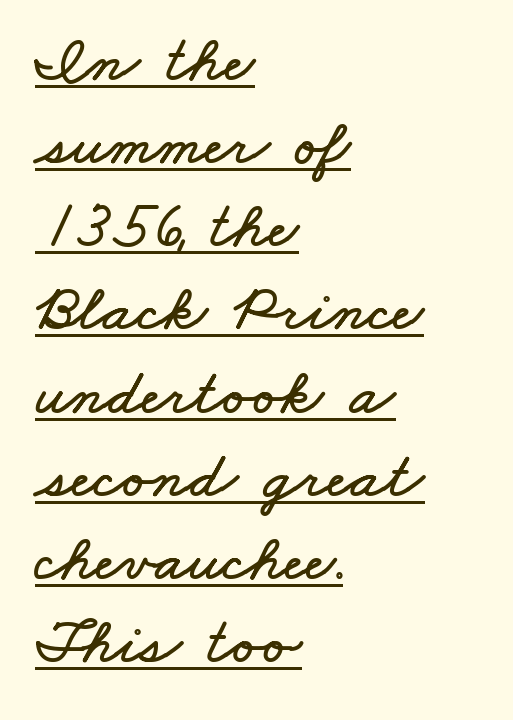
Q: Is the text underlined? A: Yes.
Q: How is the paragraph aligned? A: Left-aligned.
Q: Is the spacing between letters normal or unusually wide? A: Normal.
Q: Is the spacing between lines tight, normal or loose? A: Normal.
Q: Width (condensed, normal, or wide)? A: Wide.
Q: Stroke contrast? A: Low.
Q: x-height? A: Small.
Q: Monospaced? A: No.
